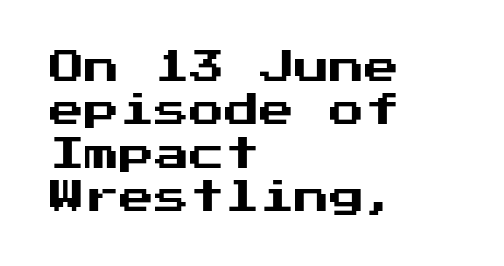
Notice how the passage keeps a crisp vertical edge on the left only. The letters carry no serifs — their stems end cleanly without finishing strokes. How are the letters spaced? Ordinarily, with no added tracking. The glyphs are unaccompanied by any horizontal stroke below them. Posture: straight, roman, zero tilt.
